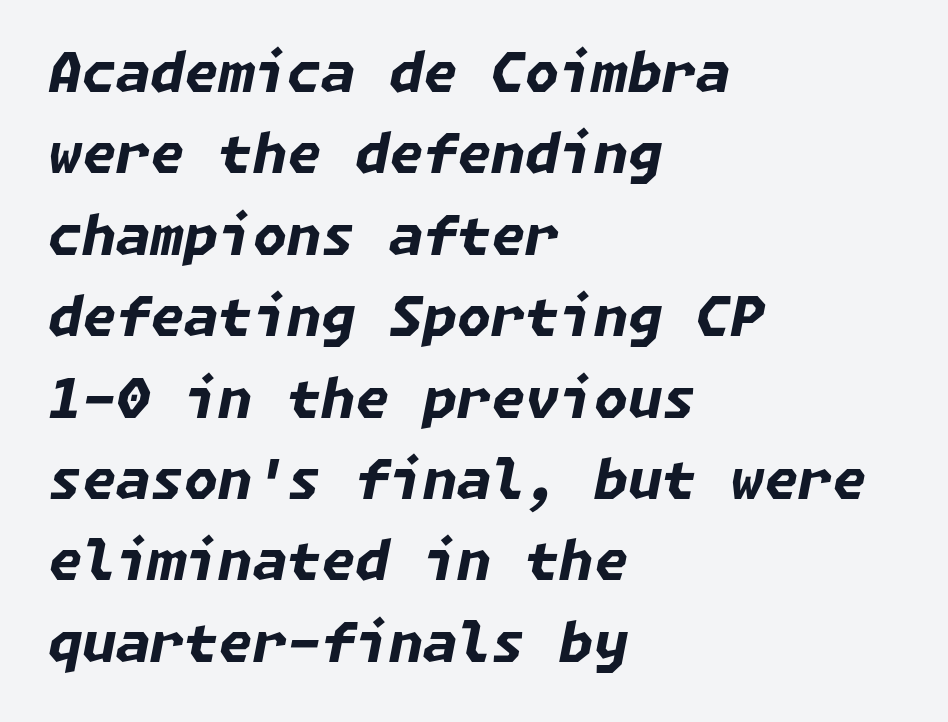
Q: Is the text bold? A: Yes.
Q: Is the text italic (slanted)? A: Yes, it leans right by about 11 degrees.
Q: Is the text underlined? A: No.
Q: How is the paragraph aligned? A: Left-aligned.
Q: Is the spacing between letters normal or unusually wide? A: Normal.
Q: Is the spacing between lines tight, normal or loose? A: Normal.
Q: Width (condensed, normal, or wide)? A: Normal.
Q: Stroke contrast? A: Low.
Q: x-height? A: Medium.
